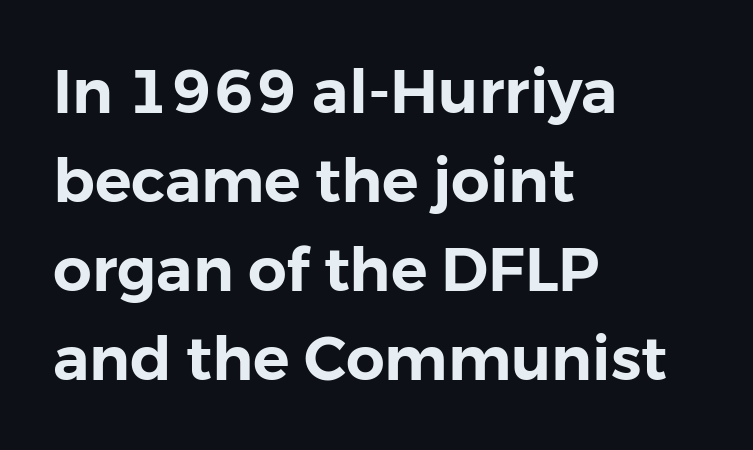
{"serif": "no", "italic": "no", "width": "normal", "stroke_contrast": "low", "x_height": "medium", "monospaced": "no", "underline": "no", "align": "left", "line_spacing": "normal", "line_spacing_ratio": 1.46, "letter_spacing": "normal", "letter_spacing_em": 0.0, "glyph_px": 61}
